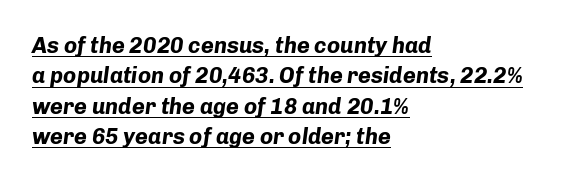
{"italic": "yes", "lean": "right", "slant_degrees": 8, "bold": "yes", "underline": "yes", "align": "left", "line_spacing": "normal", "line_spacing_ratio": 1.38, "letter_spacing": "normal", "letter_spacing_em": 0.0, "glyph_px": 22}
